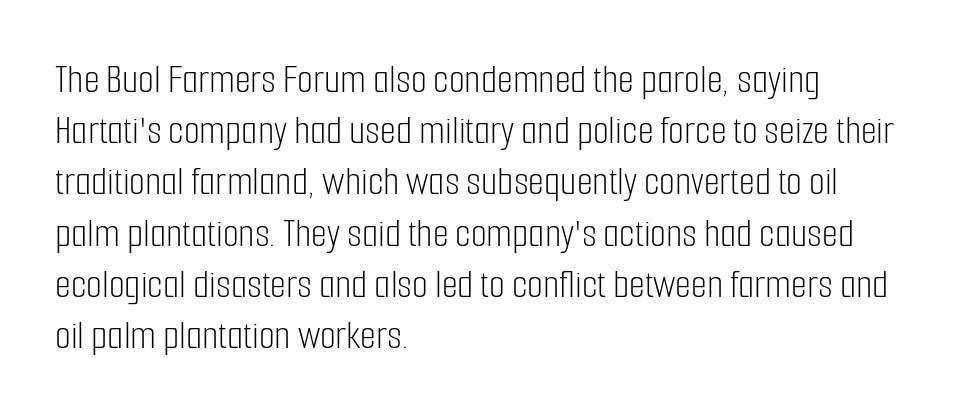
Q: Is the text bold? A: No.
Q: Is the text italic (slanted)? A: No, it is upright.
Q: Is the typeface a serif or a sans-serif typeface? A: Sans-serif.
Q: Is the text underlined? A: No.
Q: How is the paragraph aligned? A: Left-aligned.
Q: Is the spacing between letters normal or unusually wide? A: Normal.
Q: Is the spacing between lines tight, normal or loose? A: Normal.
Q: Width (condensed, normal, or wide)? A: Condensed.
Q: Stroke contrast? A: Low.
Q: x-height? A: Medium.
Q: Monospaced? A: No.
